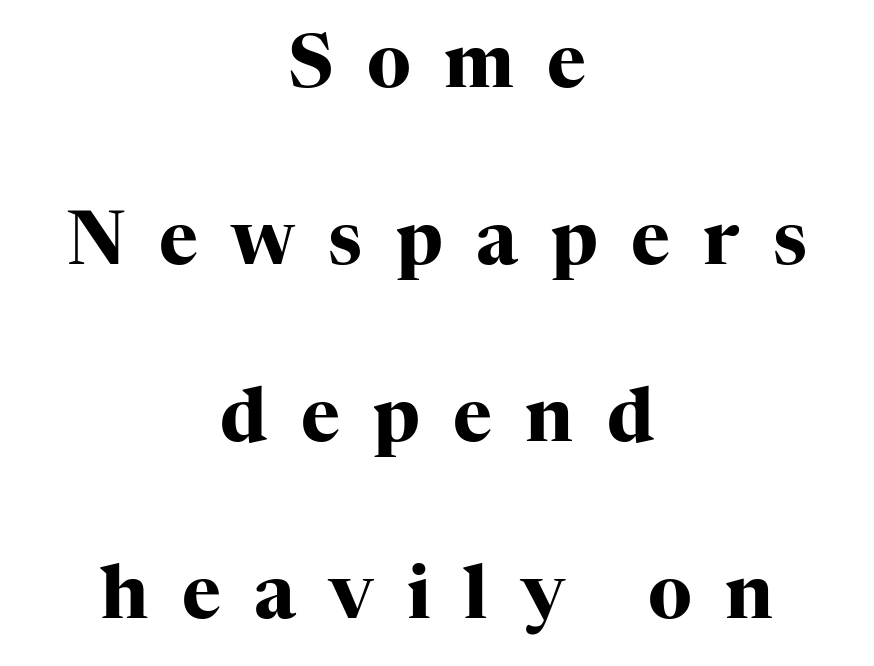
The letters are spread apart with noticeably loose tracking. Is this a fixed-width face? No — the glyphs have proportional, varying widths. The setting favours the middle, as headings and verse often do. A roman cut, with each character standing at attention. Caption: bold face, heavy strokes.
